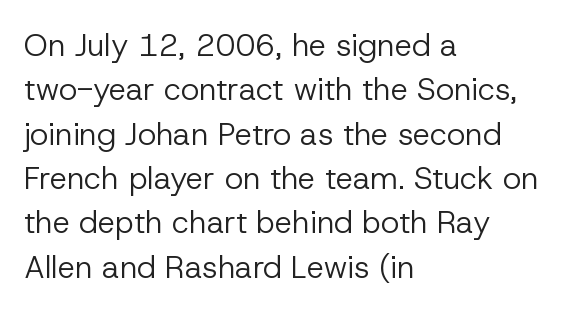
{"serif": "no", "italic": "no", "bold": "no", "weight": "regular", "width": "normal", "stroke_contrast": "low", "x_height": "medium", "monospaced": "no", "underline": "no", "align": "left", "line_spacing": "normal", "line_spacing_ratio": 1.43, "letter_spacing": "normal", "letter_spacing_em": 0.0, "glyph_px": 31}
